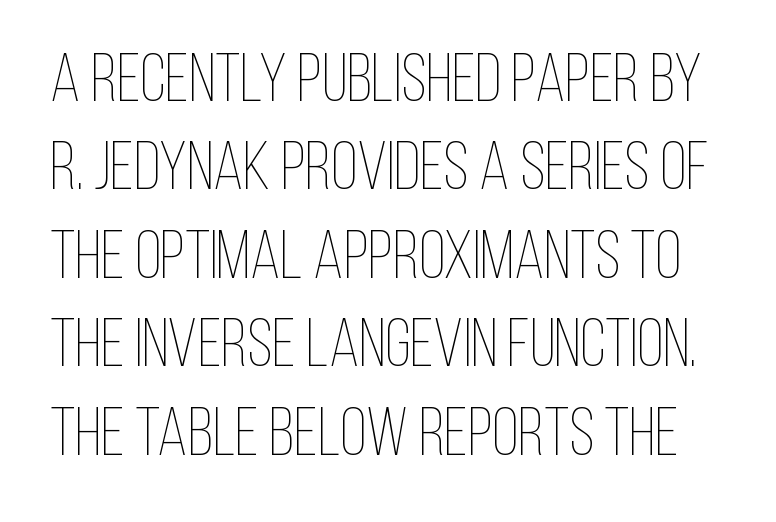
Q: Is the text bold? A: No.
Q: Is the text italic (slanted)? A: No, it is upright.
Q: Is the text underlined? A: No.
Q: Is the spacing between letters normal or unusually wide? A: Normal.
Q: Is the spacing between lines tight, normal or loose? A: Normal.
Q: Width (condensed, normal, or wide)? A: Condensed.
Q: Stroke contrast? A: Low.
Q: x-height? A: Large.
Q: Monospaced? A: No.
